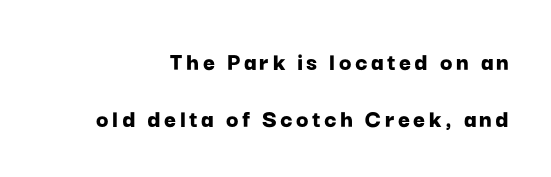
{"italic": "no", "bold": "yes", "underline": "no", "line_spacing": "loose", "line_spacing_ratio": 2.18, "glyph_px": 26}
